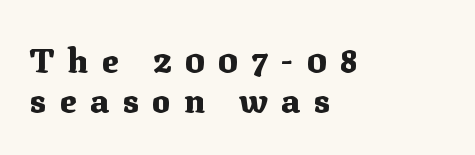
Q: Is the text bold? A: Yes.
Q: Is the text italic (slanted)? A: No, it is upright.
Q: Is the typeface a serif or a sans-serif typeface? A: Serif.
Q: Is the text underlined? A: No.
Q: How is the paragraph aligned? A: Left-aligned.
Q: Is the spacing between letters normal or unusually wide? A: Unusually wide.
Q: Width (condensed, normal, or wide)? A: Normal.
Q: Stroke contrast? A: Medium.
Q: x-height? A: Medium.
Q: Monospaced? A: No.
